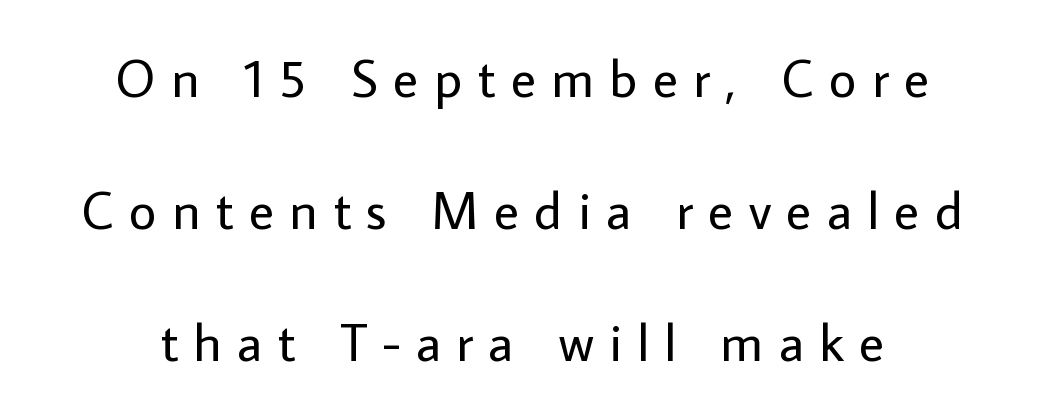
{"serif": "no", "italic": "no", "bold": "no", "weight": "regular", "width": "normal", "stroke_contrast": "low", "x_height": "medium", "monospaced": "no", "underline": "no", "align": "center", "line_spacing": "loose", "line_spacing_ratio": 2.49, "letter_spacing": "wide", "letter_spacing_em": 0.29, "glyph_px": 53}
